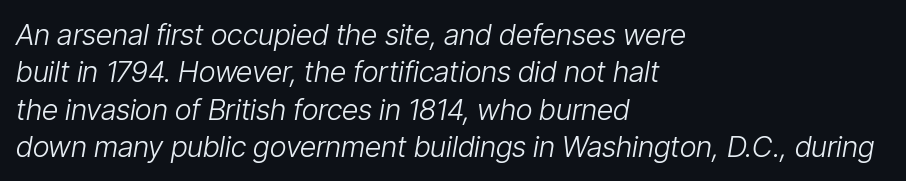
The image shows 29 px light, condensed type, italic (leaning right); set left-aligned, normal line spacing (1.29x), normal letter spacing, not underlined; low stroke contrast and a medium x-height.
